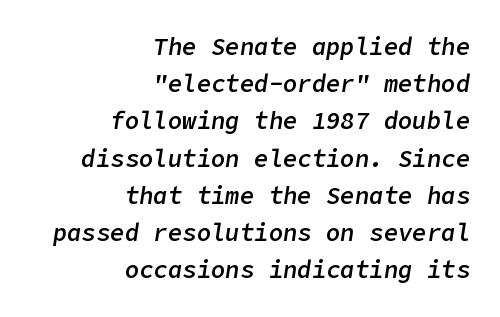
Q: Is the text bold? A: Semi-bold.
Q: Is the text italic (slanted)? A: Yes, it leans right by about 9 degrees.
Q: Is the text underlined? A: No.
Q: How is the paragraph aligned? A: Right-aligned.
Q: Is the spacing between letters normal or unusually wide? A: Normal.
Q: Is the spacing between lines tight, normal or loose? A: Normal.
